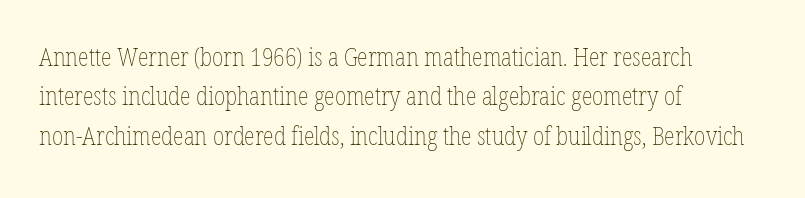
{"italic": "no", "bold": "no", "underline": "no", "align": "left", "line_spacing": "normal", "line_spacing_ratio": 1.58, "letter_spacing": "normal", "letter_spacing_em": 0.0, "glyph_px": 25}
